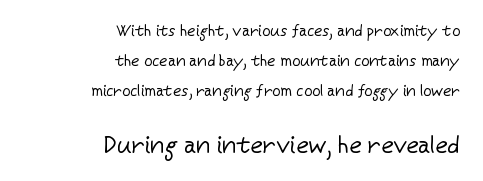
The compositor pushed each line to the right boundary. The following chunk of copy outweighs the initial chunk in type size. Beneath every word, the page is bare. There is no visible air inserted between adjacent glyphs. Nothing heavy about these letters — not bold at all.
